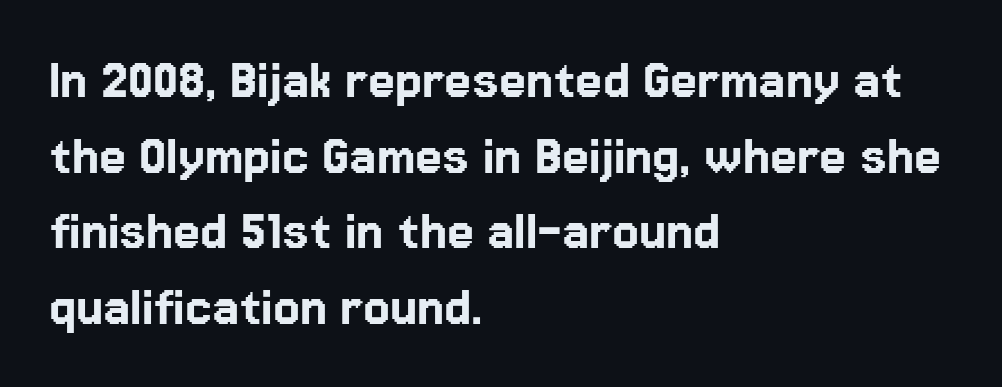
These lines were composed using upright roman letters. Typeset ragged right — the left edge is the straight one. Observe the absence of serifs on each vertical stroke in this sample. The glyphs are unaccompanied by any horizontal stroke below them.
